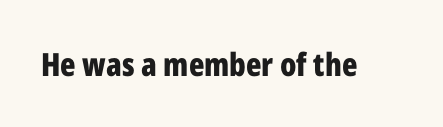
The image shows 32 px bold, condensed sans-serif type, upright; set normal letter spacing, not underlined; low stroke contrast and a medium x-height.
